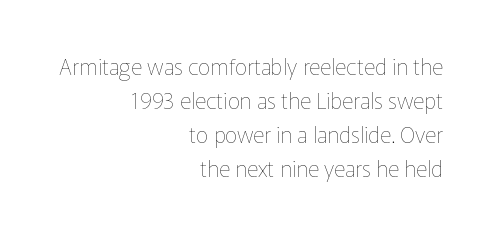
Q: Is the text bold? A: No.
Q: Is the text italic (slanted)? A: No, it is upright.
Q: Is the text underlined? A: No.
Q: How is the paragraph aligned? A: Right-aligned.
Q: Is the spacing between letters normal or unusually wide? A: Normal.
Q: Is the spacing between lines tight, normal or loose? A: Normal.
